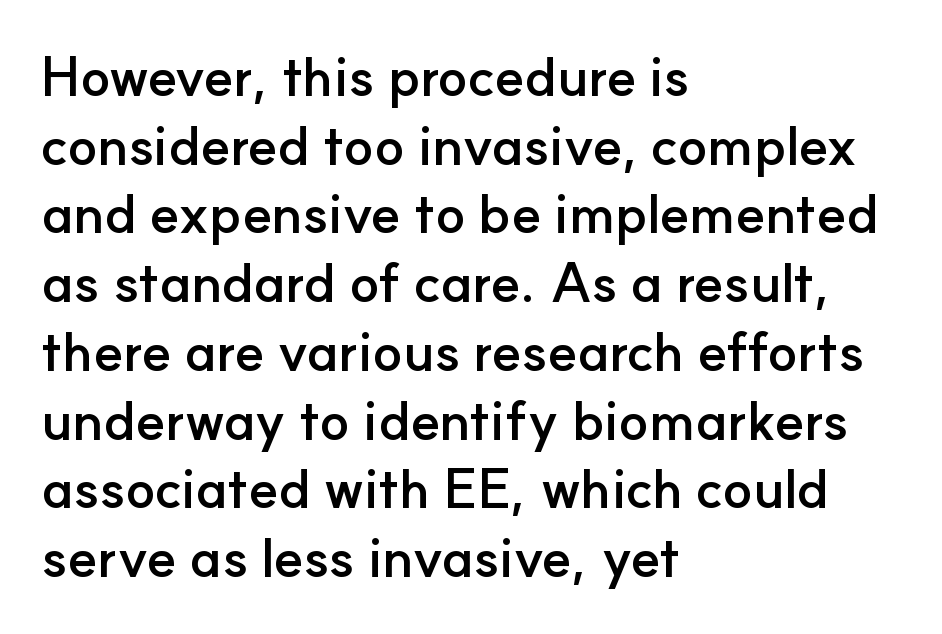
Q: Is the text bold? A: Yes.
Q: Is the text italic (slanted)? A: No, it is upright.
Q: Is the typeface a serif or a sans-serif typeface? A: Sans-serif.
Q: Is the text underlined? A: No.
Q: How is the paragraph aligned? A: Left-aligned.
Q: Is the spacing between letters normal or unusually wide? A: Normal.
Q: Is the spacing between lines tight, normal or loose? A: Normal.
Q: Width (condensed, normal, or wide)? A: Normal.
Q: Stroke contrast? A: Low.
Q: x-height? A: Small.
Q: Monospaced? A: No.
